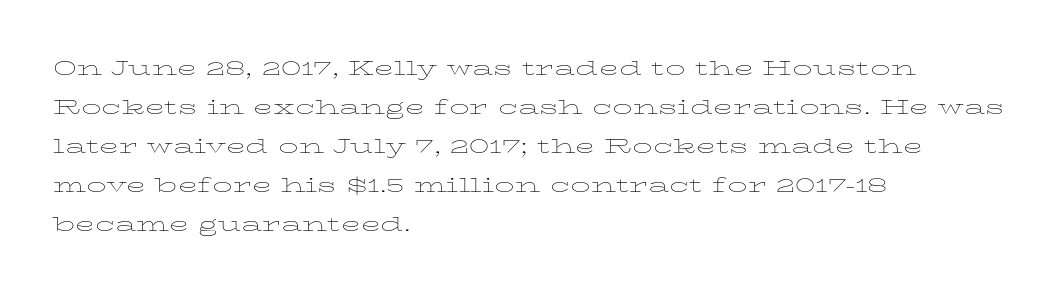
Each new line begins a customary step beneath the previous one. Students, note that the glyphs here touch the page at normal intervals. Letters rest on an invisible, unmarked baseline. Posture: upright roman.
